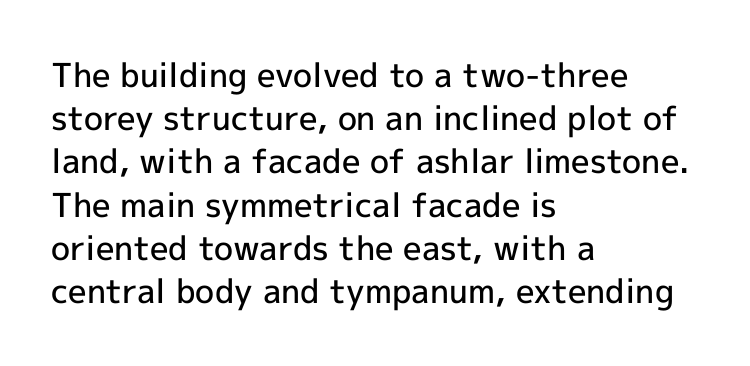
Upright lettering throughout. Tracking value appears to be zero — textbook default spacing. Quick note: underline off. Looks like regular typesetting: each glyph gets only the width it needs. Look at the bottom of the vertical strokes: they stop flat, with no serifs. On the weight axis this lands at semibold, roughly 600.
